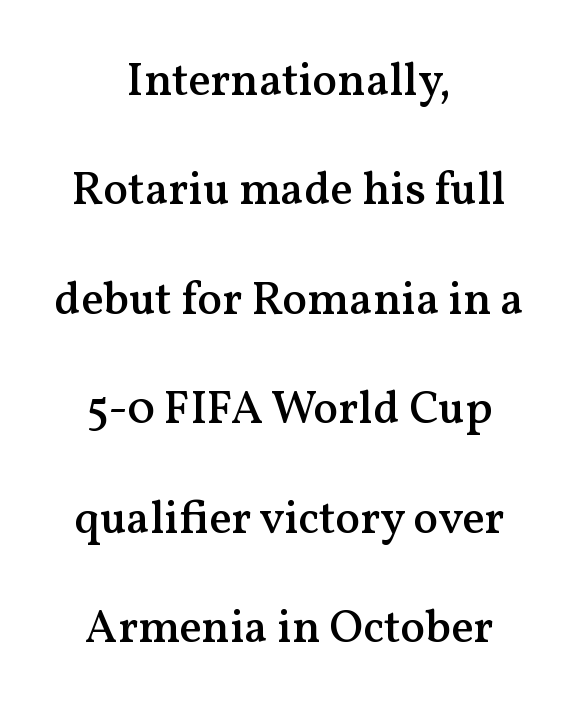
In CSS terms this would be text-align: center. Every letter is mildly thick-stroked: semibold rather than bold. This is roman type, the default non-slanted kind. This sample has the flowing, uneven cadence of proportional lettering. Anything drawn beneath the words? Only blank space.
